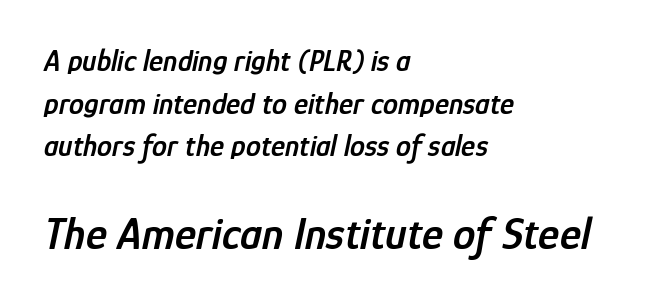
The image shows 45 px semibold, condensed type, italic (leaning right); set left-aligned, normal line spacing (1.42x), normal letter spacing, not underlined; the second (bottom) block is 1.5x larger; low stroke contrast and a medium x-height.
